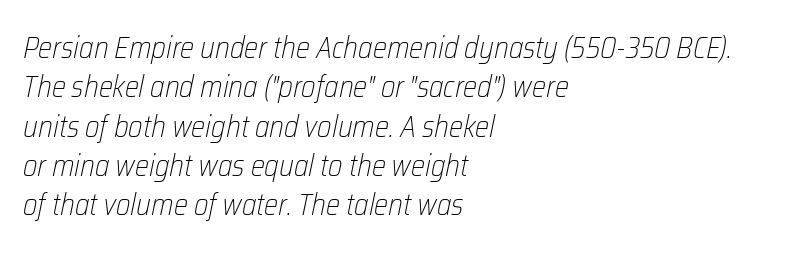
No extra tracking has been applied to these lines. Leftover space on each line is placed entirely after the last word. A clean baseline with only descenders dipping below it. This sample has the flowing, uneven cadence of proportional lettering. It's the slanting kind of type.
